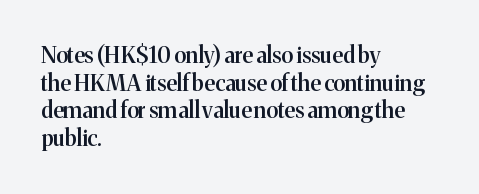
The image shows 22 px text type, upright; set left-aligned, normal line spacing (1.26x), normal letter spacing, not underlined.
